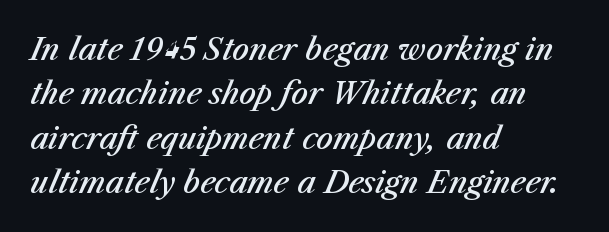
Q: Is the text bold? A: Semi-bold.
Q: Is the text italic (slanted)? A: Yes, it leans right by about 23 degrees.
Q: Is the text underlined? A: No.
Q: How is the paragraph aligned? A: Left-aligned.
Q: Is the spacing between letters normal or unusually wide? A: Normal.
Q: Is the spacing between lines tight, normal or loose? A: Normal.
Q: Width (condensed, normal, or wide)? A: Normal.
Q: Stroke contrast? A: Medium.
Q: x-height? A: Medium.
Q: Monospaced? A: No.
